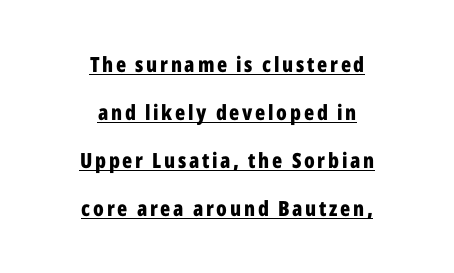
Q: Is the text bold? A: Yes.
Q: Is the text italic (slanted)? A: No, it is upright.
Q: Is the text underlined? A: Yes.
Q: How is the paragraph aligned? A: Centered.
Q: Is the spacing between lines tight, normal or loose? A: Loose.
